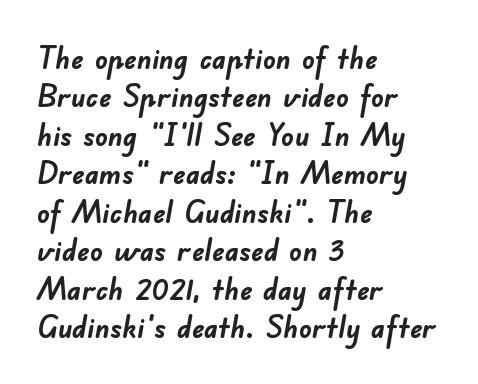
Q: Is the text bold? A: Yes.
Q: Is the typeface a serif or a sans-serif typeface? A: Sans-serif.
Q: Is the text underlined? A: No.
Q: How is the paragraph aligned? A: Left-aligned.
Q: Is the spacing between letters normal or unusually wide? A: Normal.
Q: Width (condensed, normal, or wide)? A: Normal.
Q: Stroke contrast? A: Low.
Q: x-height? A: Small.
Q: Monospaced? A: No.
